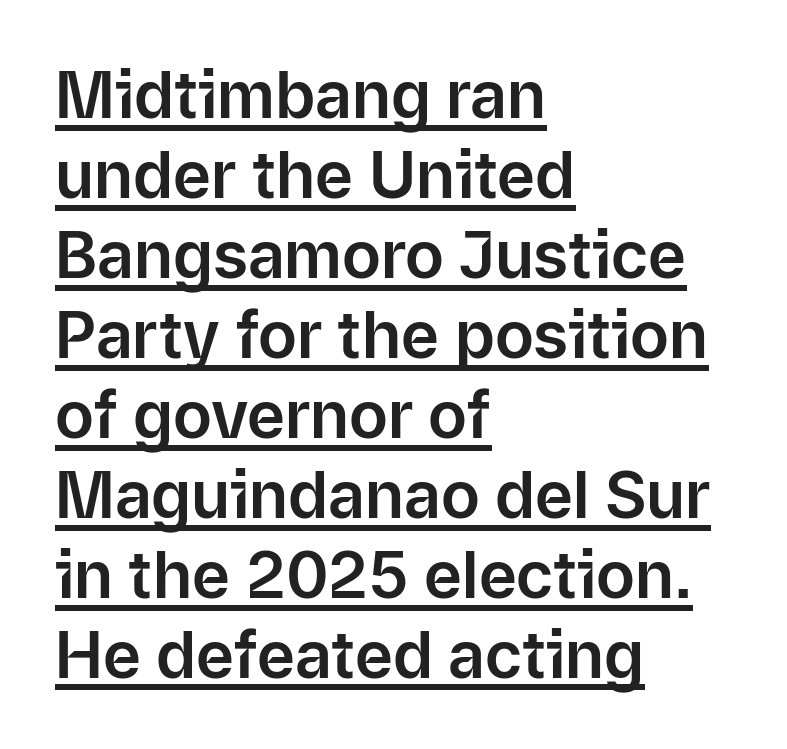
The image shows 65 px sans-serif type, upright; set left-aligned, line spacing 1.23x, normal letter spacing, underlined; low stroke contrast and a medium x-height.
